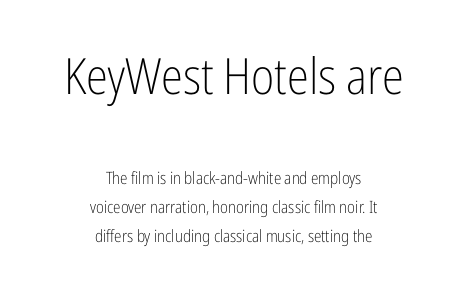
Which margin do the lines hug? Neither — every line sits in the middle. Tracking here is standard; glyphs follow each other at the usual distance. The cut favours lightness, reaching ordinary text weight at its darkest. No word sits above an underline. Proportional: the letters do not fall into vertical columns. Regarding serifs, this sample does without them.
